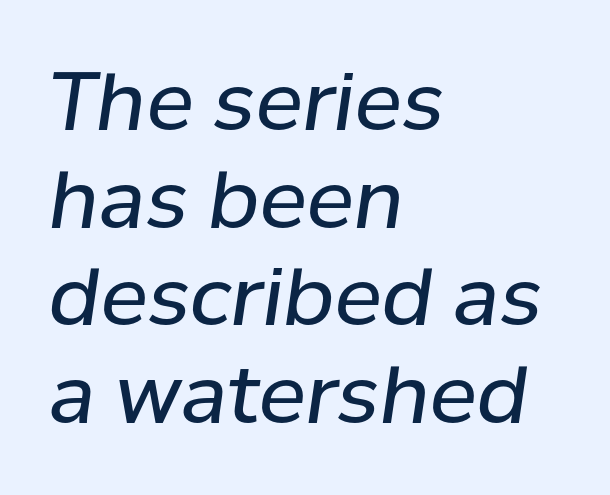
Q: Is the text bold? A: No.
Q: Is the text italic (slanted)? A: Yes, it leans right by about 8 degrees.
Q: Is the text underlined? A: No.
Q: How is the paragraph aligned? A: Left-aligned.
Q: Is the spacing between letters normal or unusually wide? A: Normal.
Q: Width (condensed, normal, or wide)? A: Normal.
Q: Stroke contrast? A: Low.
Q: x-height? A: Medium.
Q: Monospaced? A: No.
